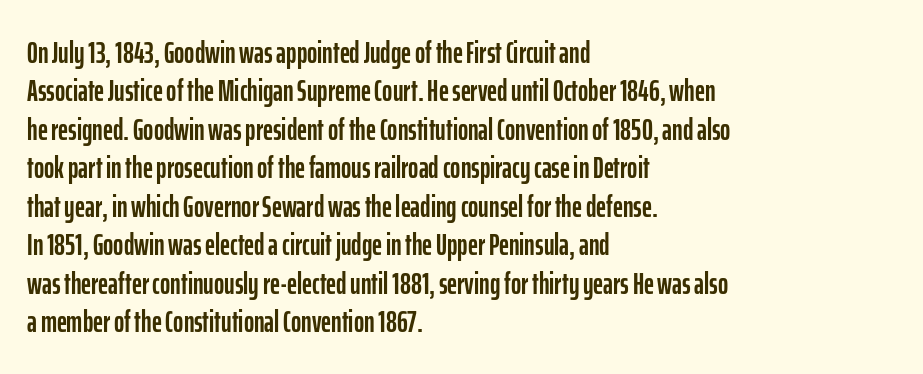
Q: Is the text italic (slanted)? A: No, it is upright.
Q: Is the typeface a serif or a sans-serif typeface? A: Sans-serif.
Q: Is the text underlined? A: No.
Q: How is the paragraph aligned? A: Left-aligned.
Q: Is the spacing between letters normal or unusually wide? A: Normal.
Q: Width (condensed, normal, or wide)? A: Condensed.
Q: Stroke contrast? A: Low.
Q: x-height? A: Medium.
Q: Monospaced? A: No.
